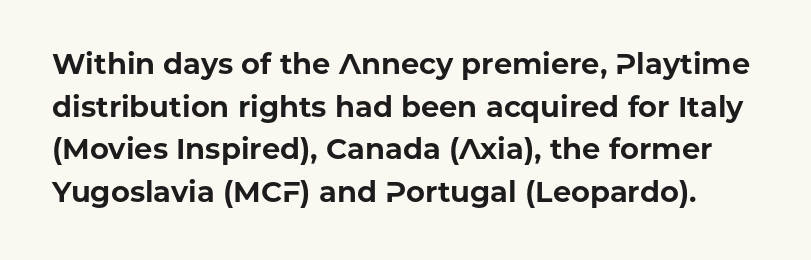
{"serif": "no", "italic": "no", "bold": "yes", "weight": "bold", "width": "normal", "stroke_contrast": "low", "x_height": "medium", "monospaced": "no", "underline": "no", "line_spacing": "normal", "line_spacing_ratio": 1.47, "letter_spacing": "normal", "letter_spacing_em": 0.0, "glyph_px": 29}
